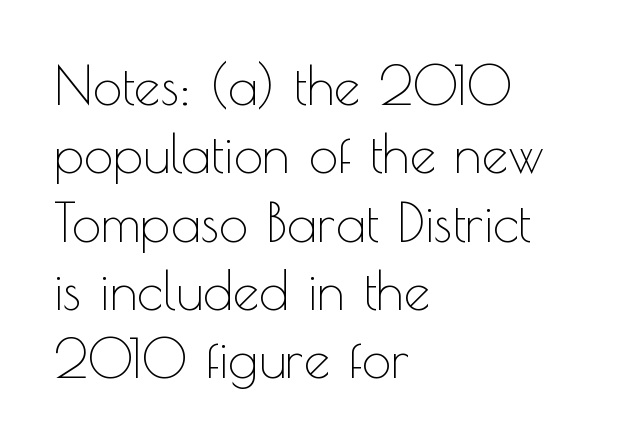
Clear beneath every line of the passage. The passage is arranged the way most books set body copy — flush left. Caption: standard tracking, unaltered. Style check: upright. The letters advance in unequal steps, a hallmark of proportional type. Baseline-to-baseline distance is the conventional proportion of letter height.
